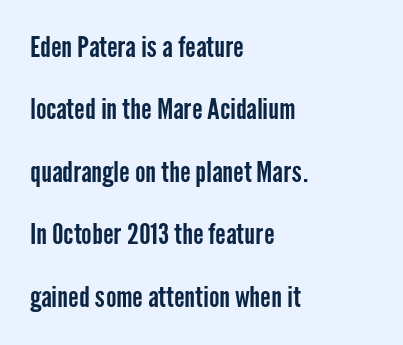
Widely set lines give the paragraph a tall, airy silhouette. Tracking here is standard; glyphs follow each other at the usual distance. Spacing verdict: proportional, widths tailored to each character. The specimen reads as upright at a glance. Underlining? Definitely not there.
